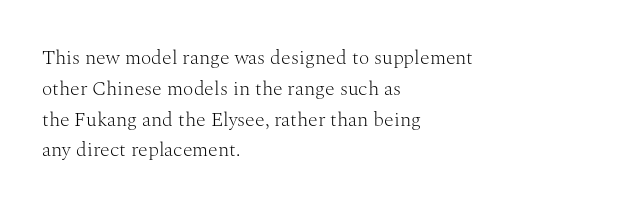
{"italic": "no", "bold": "no", "underline": "no", "align": "left", "line_spacing": "normal", "line_spacing_ratio": 1.54, "letter_spacing": "normal", "letter_spacing_em": 0.0, "glyph_px": 20}
